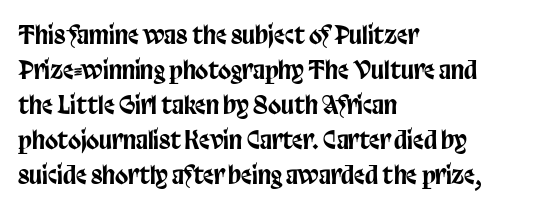
The image shows 24 px text type, upright; set left-aligned, normal line spacing (1.46x), normal letter spacing, not underlined.
